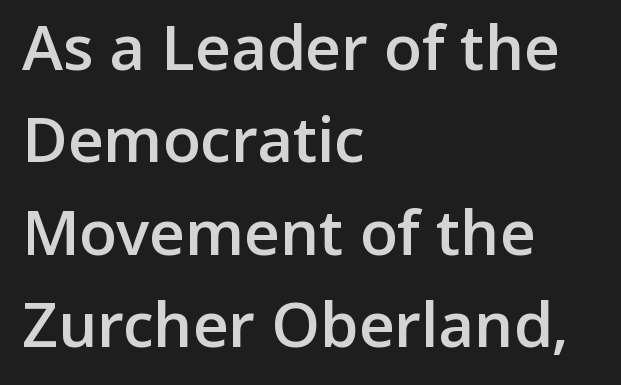
Q: Is the text bold? A: Semi-bold.
Q: Is the text italic (slanted)? A: No, it is upright.
Q: Is the typeface a serif or a sans-serif typeface? A: Sans-serif.
Q: Is the text underlined? A: No.
Q: How is the paragraph aligned? A: Left-aligned.
Q: Is the spacing between letters normal or unusually wide? A: Normal.
Q: Is the spacing between lines tight, normal or loose? A: Normal.
Q: Width (condensed, normal, or wide)? A: Normal.
Q: Stroke contrast? A: Low.
Q: x-height? A: Medium.
Q: Monospaced? A: No.
